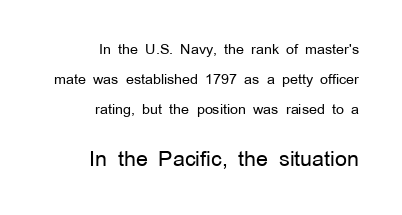
Any mark beneath the type? The region is blank. The lines are quadded right. Spacing between characters is what you'd get straight out of the box. The following chunk of copy outweighs the initial chunk in type size. The type sits square on the baseline with zero lean.
